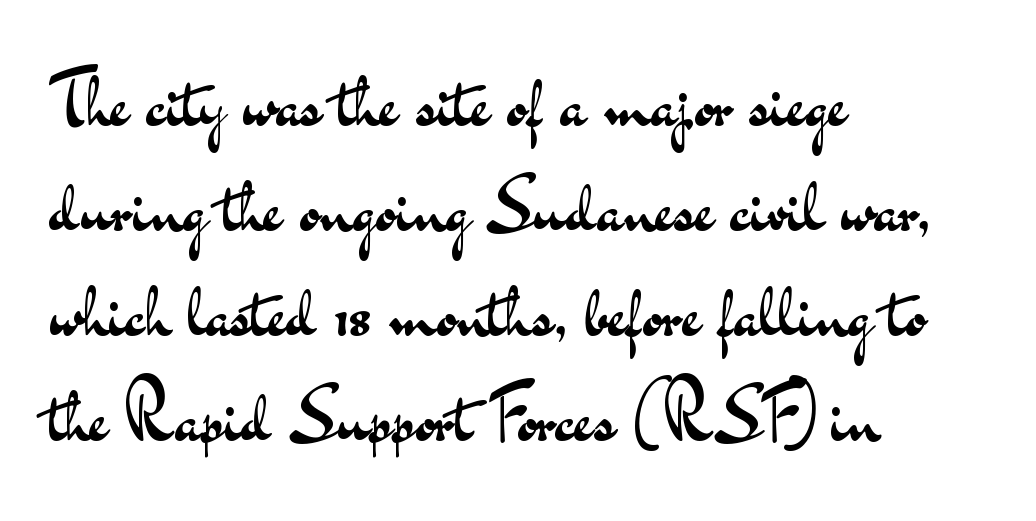
Q: Is the text bold? A: No.
Q: Is the text italic (slanted)? A: Yes.
Q: Is the typeface a serif or a sans-serif typeface? A: Sans-serif.
Q: Is the text underlined? A: No.
Q: How is the paragraph aligned? A: Left-aligned.
Q: Is the spacing between letters normal or unusually wide? A: Normal.
Q: Is the spacing between lines tight, normal or loose? A: Normal.
Q: Width (condensed, normal, or wide)? A: Wide.
Q: Stroke contrast? A: Medium.
Q: x-height? A: Small.
Q: Monospaced? A: No.
